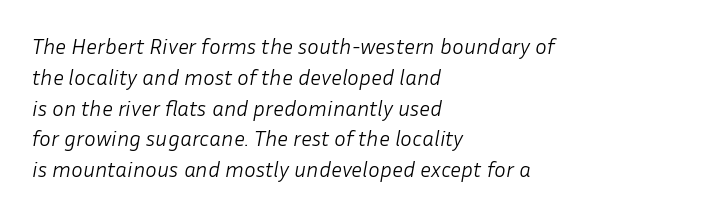
{"italic": "yes", "lean": "right", "slant_degrees": 10, "bold": "no", "underline": "no", "align": "left", "line_spacing": "normal", "line_spacing_ratio": 1.4, "letter_spacing": "normal", "letter_spacing_em": 0.0, "glyph_px": 22}
